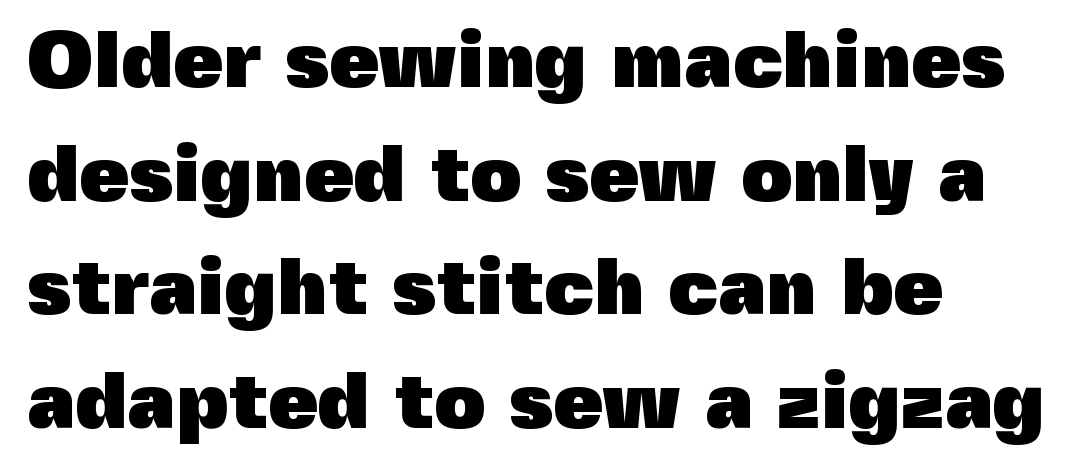
A normal amount of white space separates one row of letters from the next. Notice how the stems are strictly vertical — no italics here. Compared with typical body copy, the letter spacing here is the same. A typesetter would label this face a sans. This is heavy type, rendered in bold.
